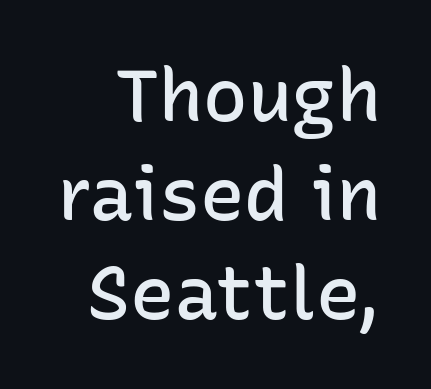
The image shows 74 px semibold sans-serif type, upright; set normal line spacing (1.34x), normal letter spacing, not underlined; low stroke contrast and a medium x-height.
